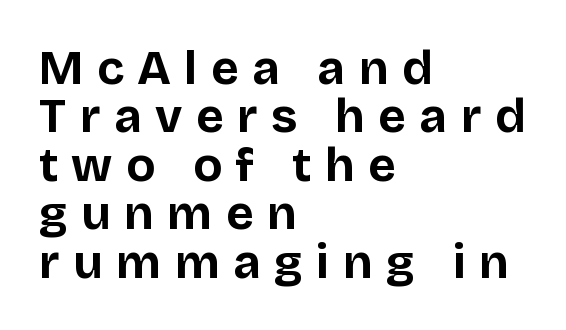
The image shows 48 px bold sans-serif type, upright; set left-aligned, tight line spacing (1.01x), unusually wide letter spacing (+0.28 em), not underlined; low stroke contrast and a large x-height.
